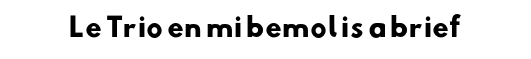
Set as a true bold cut, around the 700 mark. No word sits above an underline. Nothing unusual about the tracking: characters are spaced as the font intends.
